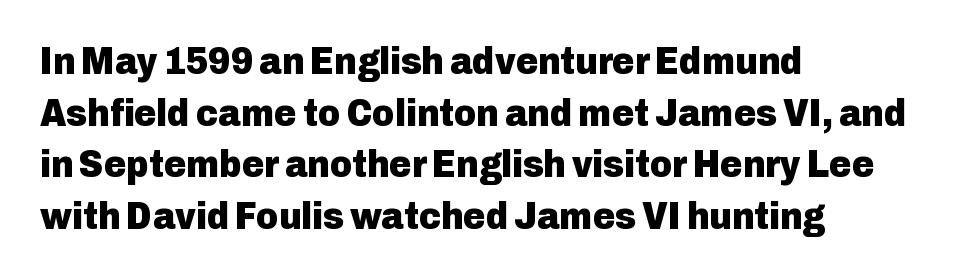
The image shows 38 px heavy sans-serif type, upright; set left-aligned, normal line spacing (1.36x), normal letter spacing, not underlined; low stroke contrast and a medium x-height.
